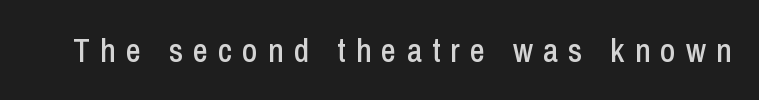
The image shows 33 px condensed sans-serif type, upright; set unusually wide letter spacing (+0.31 em), not underlined; low stroke contrast and a medium x-height.
